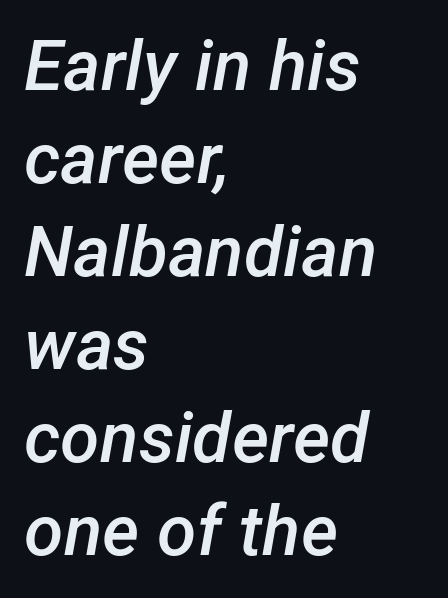
The characters look somewhat weighty, a semibold short of true bold. Horizontal alignment here is leftward, the default for most running prose. Do the characters align in a grid? No, the font is proportional. Descender tails drop into unmarked territory.
